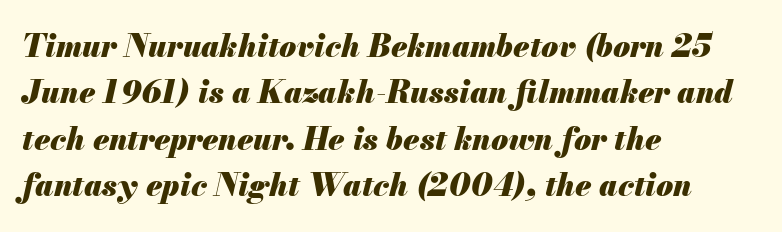
Q: Is the text bold? A: Yes.
Q: Is the text italic (slanted)? A: Yes, it leans right by about 13 degrees.
Q: Is the text underlined? A: No.
Q: How is the paragraph aligned? A: Left-aligned.
Q: Is the spacing between letters normal or unusually wide? A: Normal.
Q: Is the spacing between lines tight, normal or loose? A: Normal.
Q: Width (condensed, normal, or wide)? A: Normal.
Q: Stroke contrast? A: Medium.
Q: x-height? A: Small.
Q: Monospaced? A: No.
